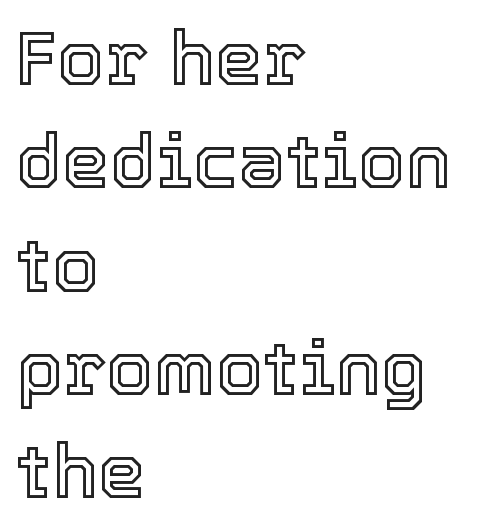
Q: Is the text italic (slanted)? A: No, it is upright.
Q: Is the text underlined? A: No.
Q: How is the paragraph aligned? A: Left-aligned.
Q: Is the spacing between letters normal or unusually wide? A: Normal.
Q: Is the spacing between lines tight, normal or loose? A: Normal.
Q: Width (condensed, normal, or wide)? A: Normal.
Q: x-height? A: Medium.
Q: Monospaced? A: No.
